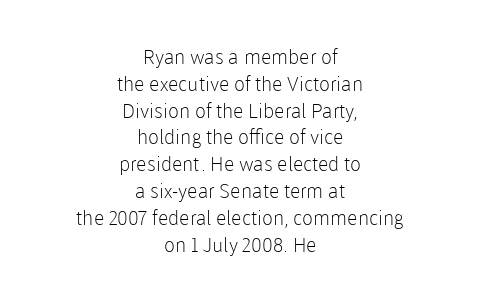
The image shows 20 px text type, upright; set centered, normal line spacing (1.34x), normal letter spacing, not underlined.
